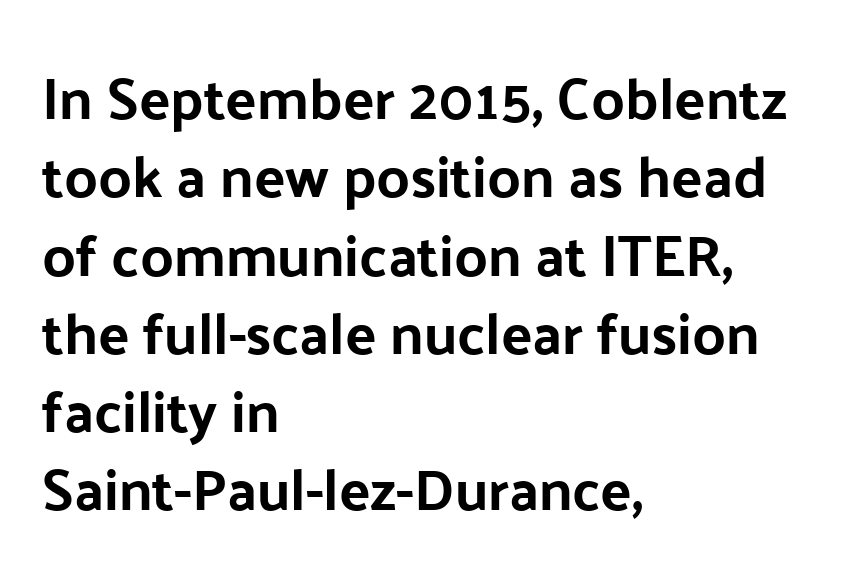
A normal amount of white space separates one row of letters from the next. The letters carry no serifs — their stems end cleanly without finishing strokes. Do the letters lean? They stand straight. The paragraph shown leans on its left margin. Lines of text with bare space underneath. Is this a fixed-width face? No — the glyphs have proportional, varying widths.
